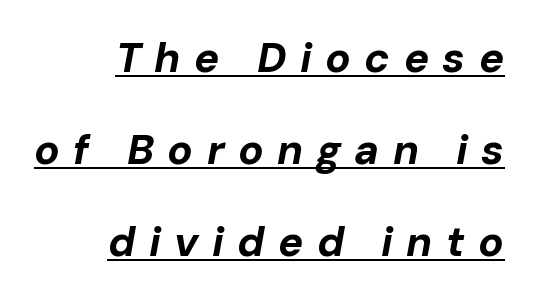
The image shows 42 px bold type, italic (leaning right); set right-aligned, loose line spacing (2.19x), unusually wide letter spacing (+0.32 em), underlined; low stroke contrast and a medium x-height.
